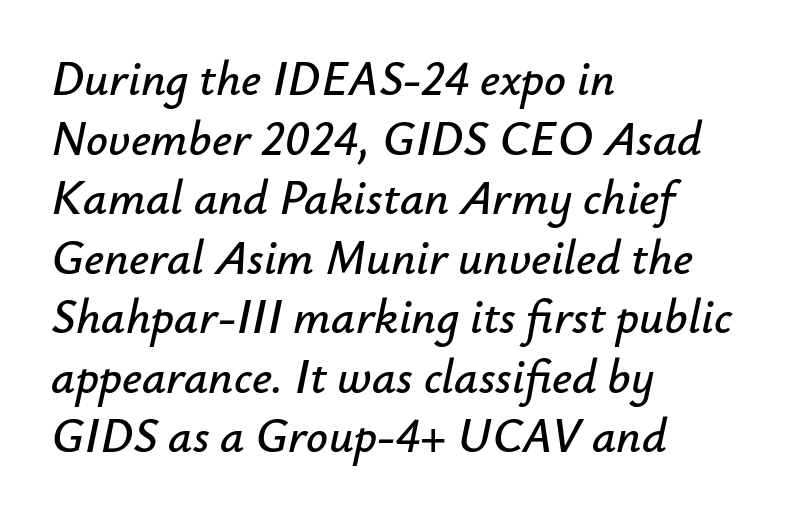
The image shows 48 px text type, italic (leaning right); set left-aligned, line spacing 1.24x, normal letter spacing, not underlined; low stroke contrast and a small x-height.
